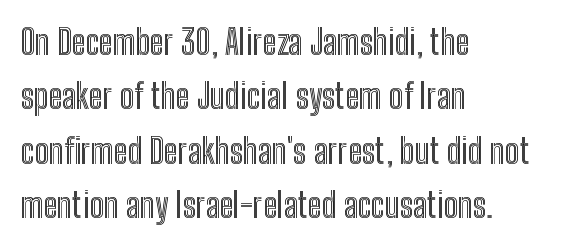
Q: Is the text italic (slanted)? A: No, it is upright.
Q: Is the text underlined? A: No.
Q: How is the paragraph aligned? A: Left-aligned.
Q: Is the spacing between letters normal or unusually wide? A: Normal.
Q: Is the spacing between lines tight, normal or loose? A: Normal.
Q: Width (condensed, normal, or wide)? A: Condensed.
Q: x-height? A: Medium.
Q: Monospaced? A: No.
